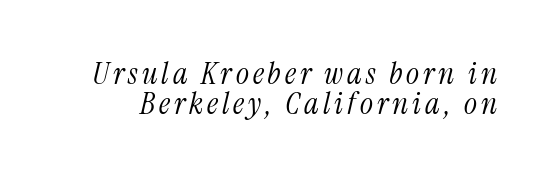
Q: Is the text bold? A: No.
Q: Is the text italic (slanted)? A: Yes, it leans right by about 13 degrees.
Q: Is the typeface a serif or a sans-serif typeface? A: Serif.
Q: Is the text underlined? A: No.
Q: Is the spacing between lines tight, normal or loose? A: Tight.
Q: Width (condensed, normal, or wide)? A: Condensed.
Q: Stroke contrast? A: Medium.
Q: x-height? A: Medium.
Q: Monospaced? A: No.
